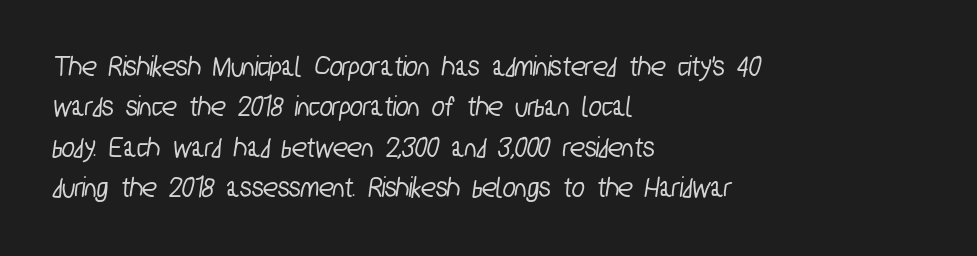
The image shows 30 px condensed sans-serif type; set left-aligned, normal line spacing (1.35x), normal letter spacing, not underlined; low stroke contrast and a medium x-height.
